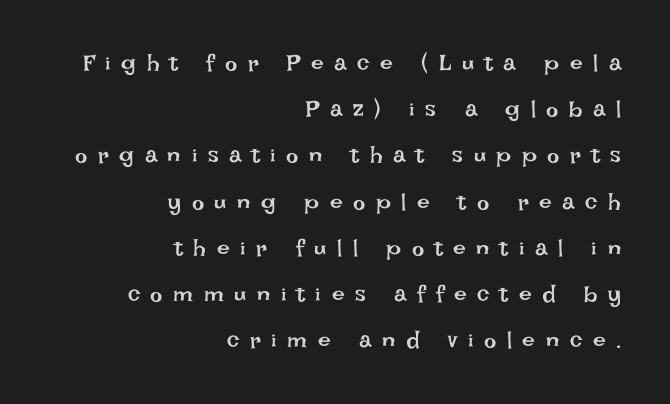
Q: Is the text bold? A: No.
Q: Is the text italic (slanted)? A: No, it is upright.
Q: Is the text underlined? A: No.
Q: How is the paragraph aligned? A: Right-aligned.
Q: Is the spacing between letters normal or unusually wide? A: Unusually wide.
Q: Is the spacing between lines tight, normal or loose? A: Loose.
